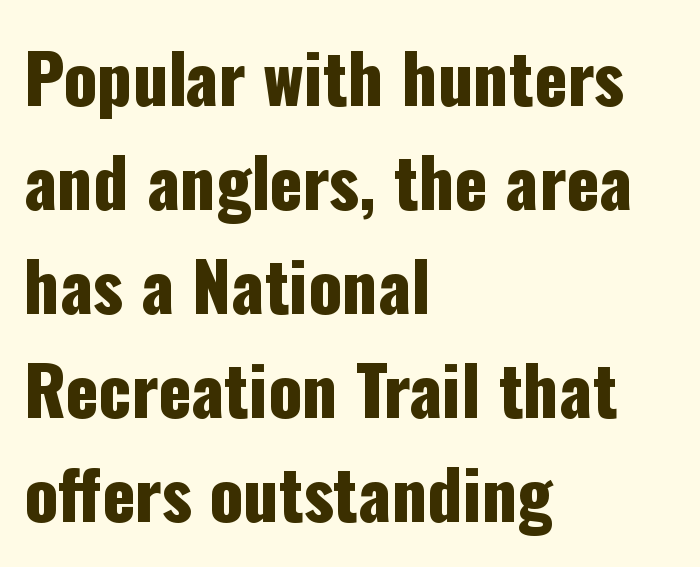
The image shows 68 px condensed sans-serif type, upright; set left-aligned, normal line spacing (1.53x), normal letter spacing, not underlined; low stroke contrast and a medium x-height.
